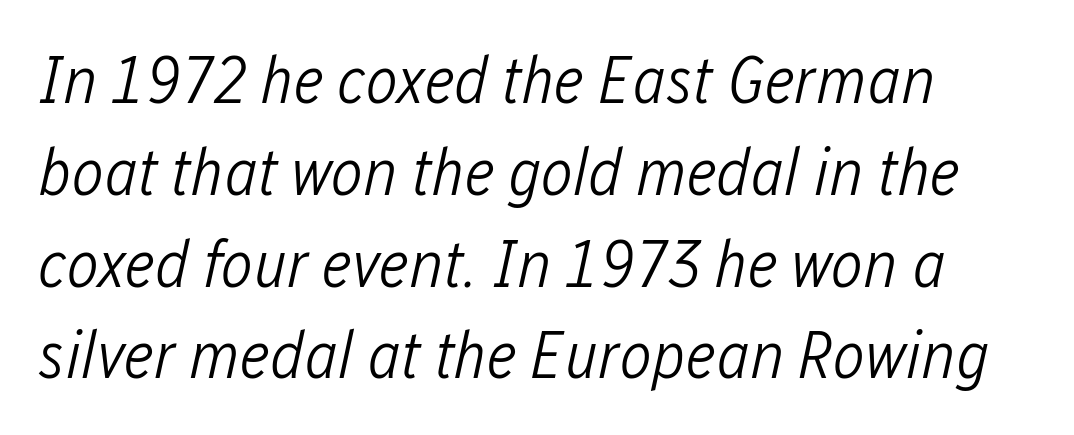
Q: Is the text bold? A: No.
Q: Is the text italic (slanted)? A: Yes, it leans right by about 12 degrees.
Q: Is the text underlined? A: No.
Q: How is the paragraph aligned? A: Left-aligned.
Q: Is the spacing between letters normal or unusually wide? A: Normal.
Q: Is the spacing between lines tight, normal or loose? A: Normal.
Q: Width (condensed, normal, or wide)? A: Condensed.
Q: Stroke contrast? A: Low.
Q: x-height? A: Medium.
Q: Monospaced? A: No.
